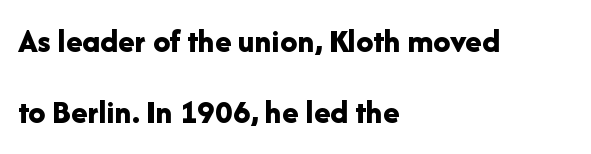
The space directly below the letters is spotless. The letters are bold, with thick, heavy strokes. The passage shown is typed in a proportional face where columns would drift. The line texture is even and compact thanks to regular tracking. Reading down the column, the eye jumps a long way to each next line.
